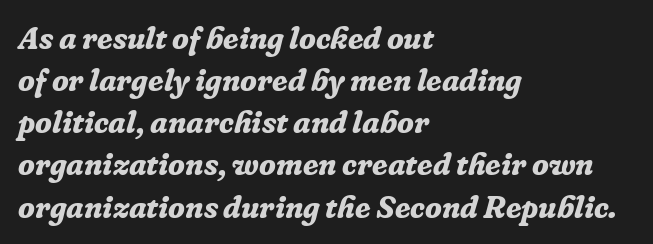
Lines of text with bare space underneath. Is the type slanted? Yes — the strokes lean at a clear angle. Each letter keeps its own natural width here, so spacing adapts to shape. Honestly, the letter spacing is just normal — you wouldn't notice it. Whoever set this chose a conventional vertical rhythm. Observe the serifs anchoring each vertical stroke in this sample.
